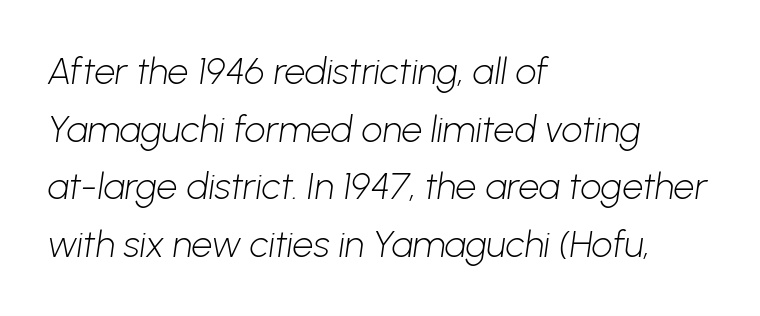
Type style note: lacks serifs. Students, observe: this is what conventionally led text looks like. The letters advance in unequal steps, a hallmark of proportional type. Stems and bowls with no extra thickness — not bold.
